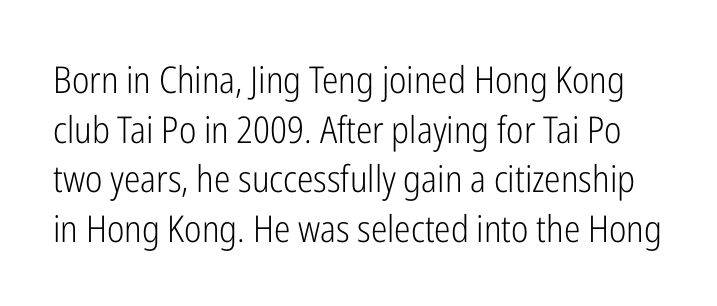
Q: Is the text bold? A: No.
Q: Is the text italic (slanted)? A: No, it is upright.
Q: Is the typeface a serif or a sans-serif typeface? A: Sans-serif.
Q: Is the text underlined? A: No.
Q: Is the spacing between letters normal or unusually wide? A: Normal.
Q: Is the spacing between lines tight, normal or loose? A: Normal.
Q: Width (condensed, normal, or wide)? A: Condensed.
Q: Stroke contrast? A: Low.
Q: x-height? A: Medium.
Q: Monospaced? A: No.
